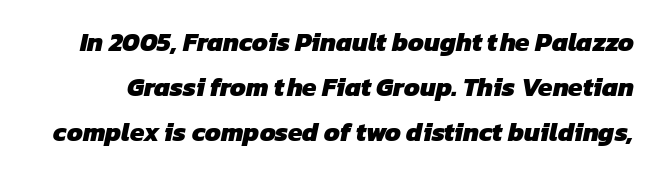
{"bold": "yes", "underline": "no", "line_spacing_ratio": 1.74, "letter_spacing": "normal", "letter_spacing_em": 0.0, "glyph_px": 26}
